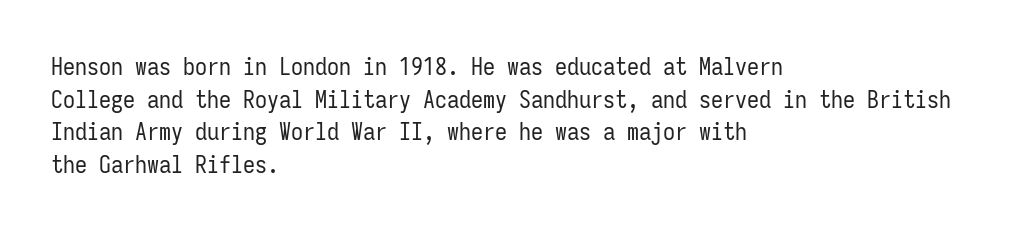
The image shows 24 px text type, upright; set left-aligned, normal line spacing (1.36x), normal letter spacing, not underlined.
